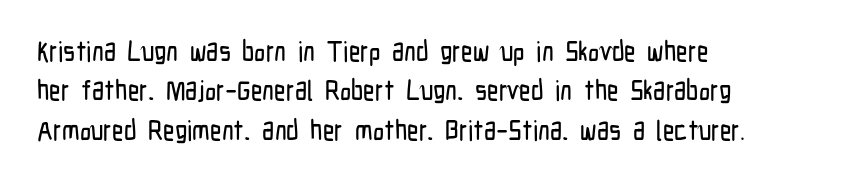
The image shows 28 px condensed sans-serif type, upright; set left-aligned, normal line spacing (1.41x), normal letter spacing, not underlined; low stroke contrast and a medium x-height.
